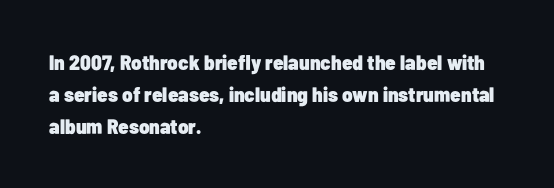
The type sits square on the baseline with zero lean. Summary of weight: heavy, a full bold. Interline gaps are of average width in this sample. The type is set solid horizontally, with unmodified tracking. Underline: absent.
